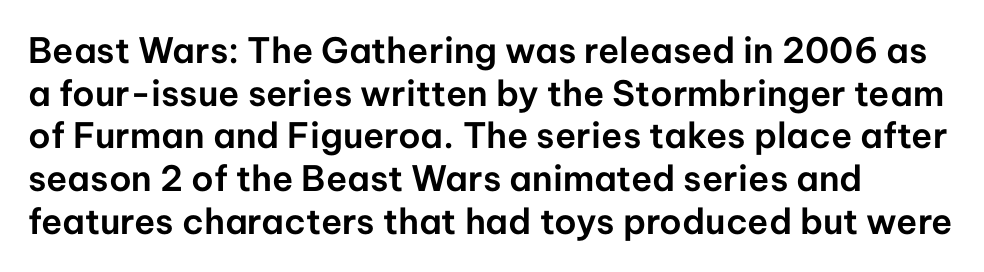
Each letter keeps its own natural width here, so spacing adapts to shape. Notice how the stems are strictly vertical — no italics here. Compared with a centered layout, this one pins lines to the left instead. The string is rendered with underlining switched off.
